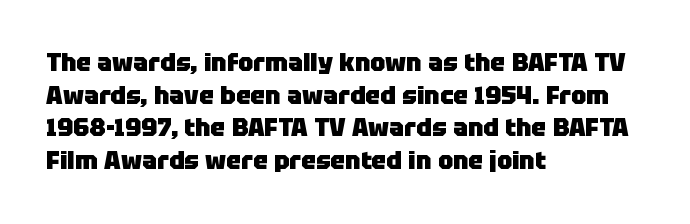
You could call the tracking neutral — neither tight nor loose. Ordinary non-slanted type is in use. Heavy, bold letterforms. Does the copy run flush right? No — it runs flush left. Regular leading.
